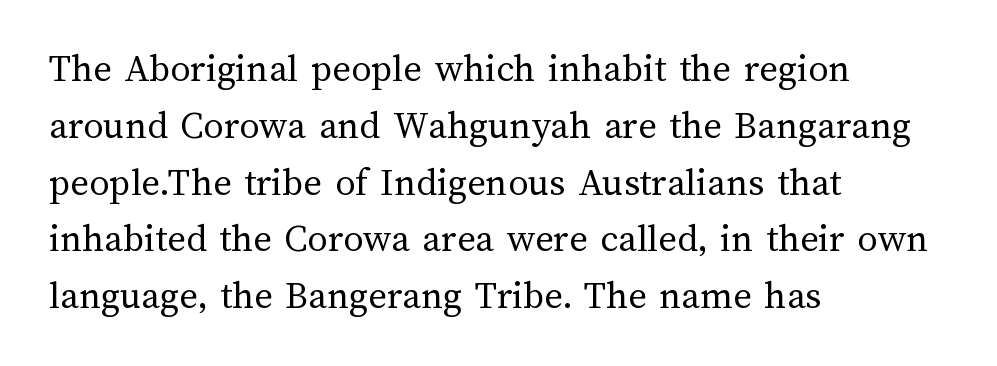
The image shows 40 px regular-weight type, upright; set left-aligned, normal line spacing (1.42x), normal letter spacing, not underlined; medium stroke contrast and a medium x-height.
